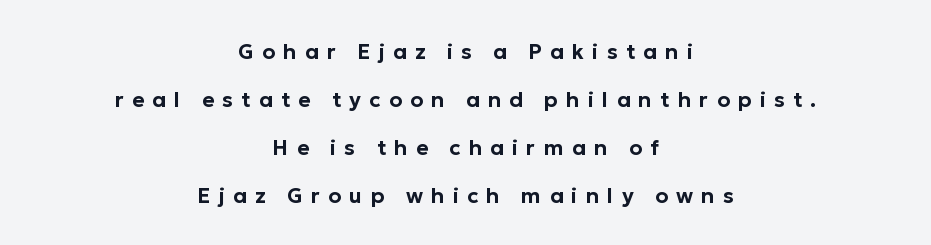
The image shows 21 px text type, upright; set centered, loose line spacing (2.28x), unusually wide letter spacing (+0.39 em), not underlined.
